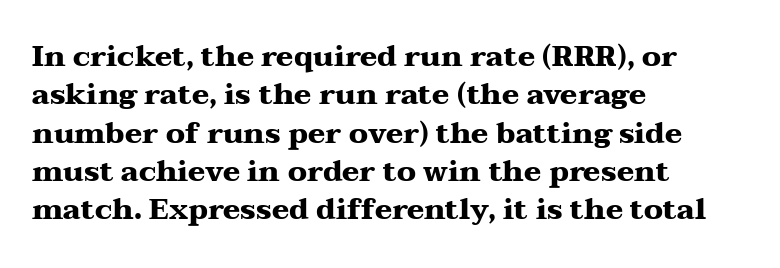
The image shows 29 px heavy, wide serif type, upright; set left-aligned, normal line spacing (1.32x), normal letter spacing, not underlined; medium stroke contrast and a medium x-height.
